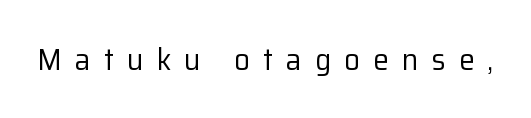
The font's upright variant was chosen for this text. In terms of letterform style, serifs are entirely absent. The face used here is proportionally spaced, like ordinary book or web type. The space beneath each line is pristine and unruled.
